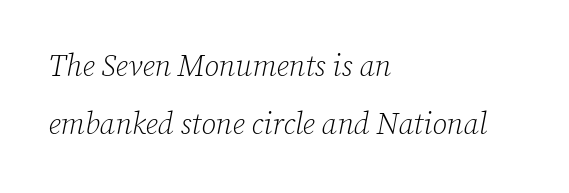
Q: Is the text bold? A: No.
Q: Is the text italic (slanted)? A: Yes, it leans right by about 12 degrees.
Q: Is the typeface a serif or a sans-serif typeface? A: Serif.
Q: Is the text underlined? A: No.
Q: How is the paragraph aligned? A: Left-aligned.
Q: Is the spacing between letters normal or unusually wide? A: Normal.
Q: Is the spacing between lines tight, normal or loose? A: Loose.
Q: Width (condensed, normal, or wide)? A: Normal.
Q: Stroke contrast? A: Low.
Q: x-height? A: Medium.
Q: Monospaced? A: No.
